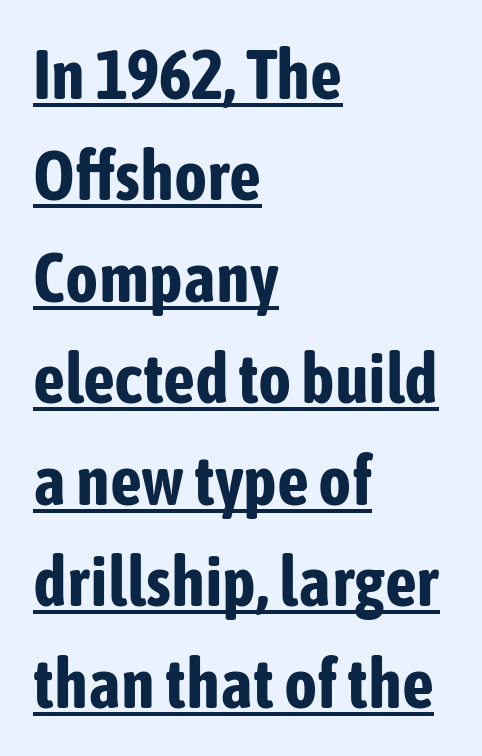
{"serif": "no", "italic": "no", "bold": "yes", "weight": "bold", "width": "condensed", "stroke_contrast": "low", "x_height": "medium", "monospaced": "no", "underline": "yes", "align": "left", "line_spacing": "normal", "line_spacing_ratio": 1.45, "letter_spacing": "normal", "letter_spacing_em": 0.0, "glyph_px": 70}
